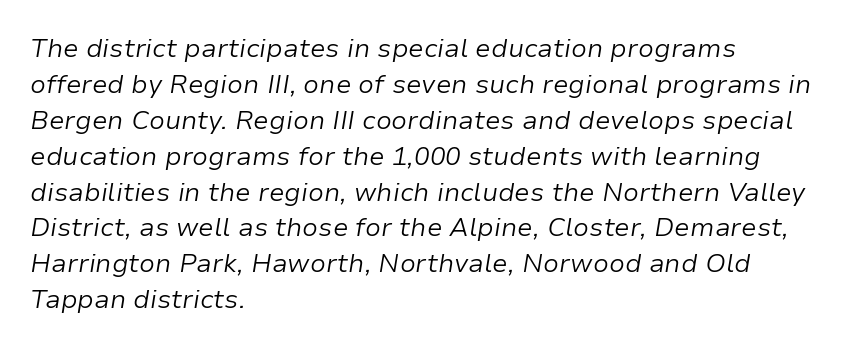
Q: Is the text bold? A: No.
Q: Is the text italic (slanted)? A: Yes, it leans right by about 9 degrees.
Q: Is the text underlined? A: No.
Q: How is the paragraph aligned? A: Left-aligned.
Q: Is the spacing between letters normal or unusually wide? A: Normal.
Q: Is the spacing between lines tight, normal or loose? A: Normal.
